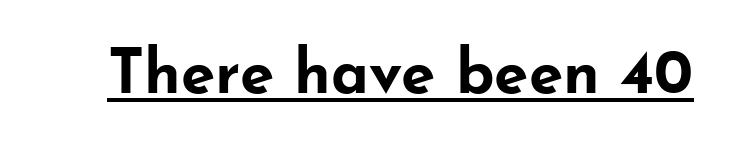
Italic: no, the glyphs are upright roman. Spacing verdict: proportional, widths tailored to each character. You can see a thin bar hugging the bottom of the glyphs. Inter-character spacing is left at the font's built-in metrics.
